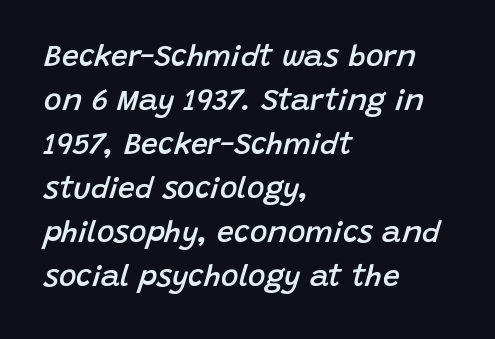
The zone under the glyphs is completely vacant. Standard letterfit; no display-style spreading of the glyphs. Horizontally, the lines are justified to the leading edge only. Weight check: semibold — heavier than regular, not quite bold.
